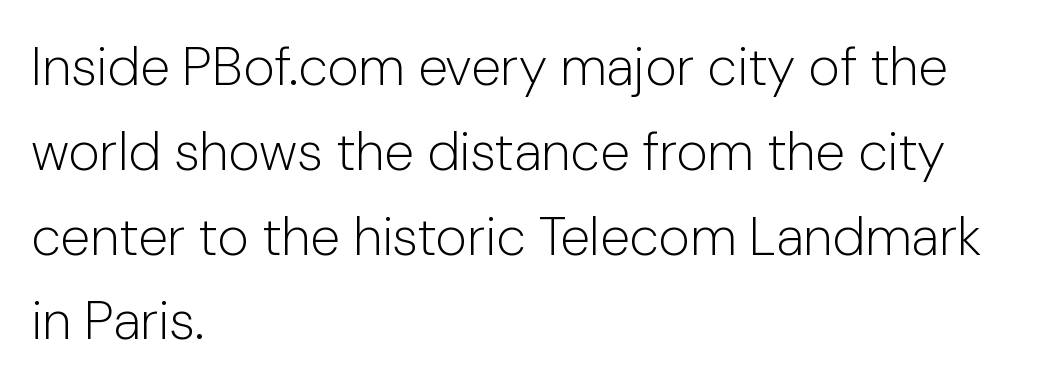
Underlining? Definitely not there. No chunkiness to these letters — they're not bold. This block has exactly the height ordinary leading produces. The rendering anchors every line to the left-hand side. Is this a fixed-width face? No — the glyphs have proportional, varying widths.
